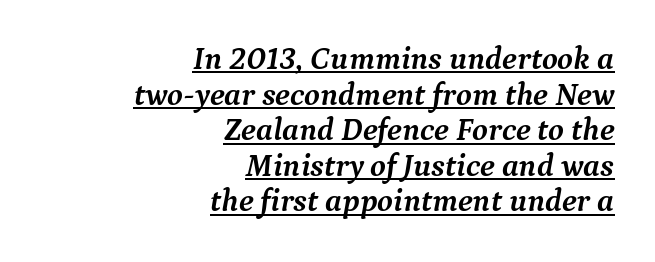
The image shows 32 px semibold serif type, italic (leaning right); set right-aligned, tight line spacing (1.11x), normal letter spacing, underlined; medium stroke contrast and a medium x-height.
